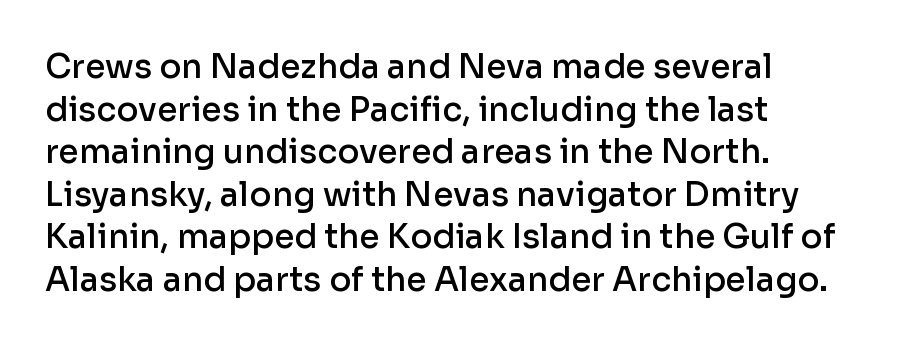
Q: Is the text bold? A: Semi-bold.
Q: Is the text italic (slanted)? A: No, it is upright.
Q: Is the typeface a serif or a sans-serif typeface? A: Sans-serif.
Q: Is the text underlined? A: No.
Q: How is the paragraph aligned? A: Left-aligned.
Q: Is the spacing between letters normal or unusually wide? A: Normal.
Q: Is the spacing between lines tight, normal or loose? A: Normal.
Q: Width (condensed, normal, or wide)? A: Normal.
Q: Stroke contrast? A: Low.
Q: x-height? A: Medium.
Q: Monospaced? A: No.
